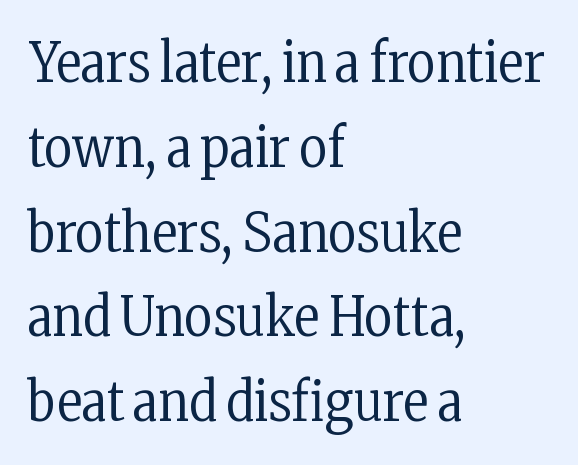
The letterforms sit shoulder to shoulder at normal distance. The leading is moderate, giving the passage an even texture. This is the regular roman posture of the typeface. The lines are quadded left. The typeface has the unassuming heft of standard copy or less. The letters carry serifs — small finishing strokes at the ends of their stems.
